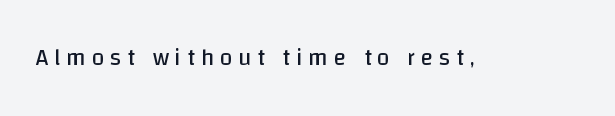
Between one letter and the next there's a generous, obvious gap. No chunkiness to these letters — they're not bold. You can tell it's not italic because the verticals are truly vertical. The space directly below the letters is spotless.
